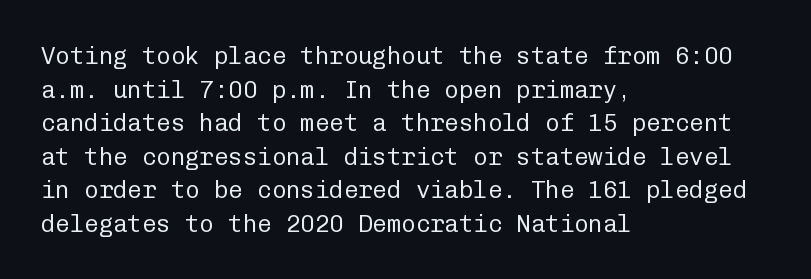
Does the copy run flush right? No — it runs flush left. Does extra space separate the letters? No, they use regular spacing. The letters look calm and open, with moderate or lighter stems. Beneath every word, the page is bare. Normally led — the rows are evenly, conventionally spaced.
